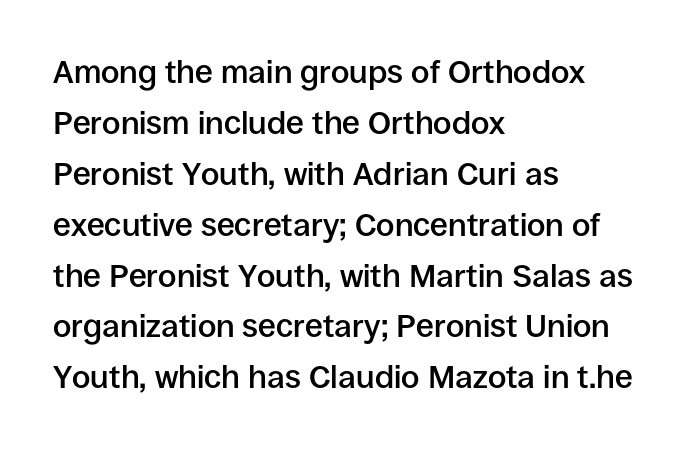
{"serif": "no", "italic": "no", "bold": "semi", "weight": "semibold", "width": "normal", "stroke_contrast": "low", "x_height": "large", "monospaced": "no", "underline": "no", "align": "left", "line_spacing": "normal", "line_spacing_ratio": 1.59, "letter_spacing": "normal", "letter_spacing_em": 0.0, "glyph_px": 32}
